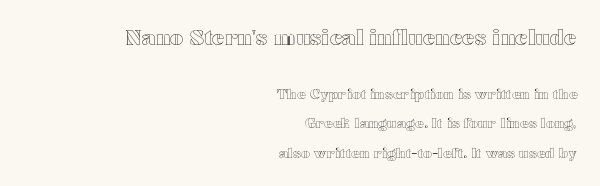
{"italic": "no", "underline": "no", "align": "right", "line_spacing": "loose", "line_spacing_ratio": 2.1, "letter_spacing": "normal", "letter_spacing_em": 0.0, "larger_block": "first", "size_ratio": 1.5, "glyph_px": 21}
